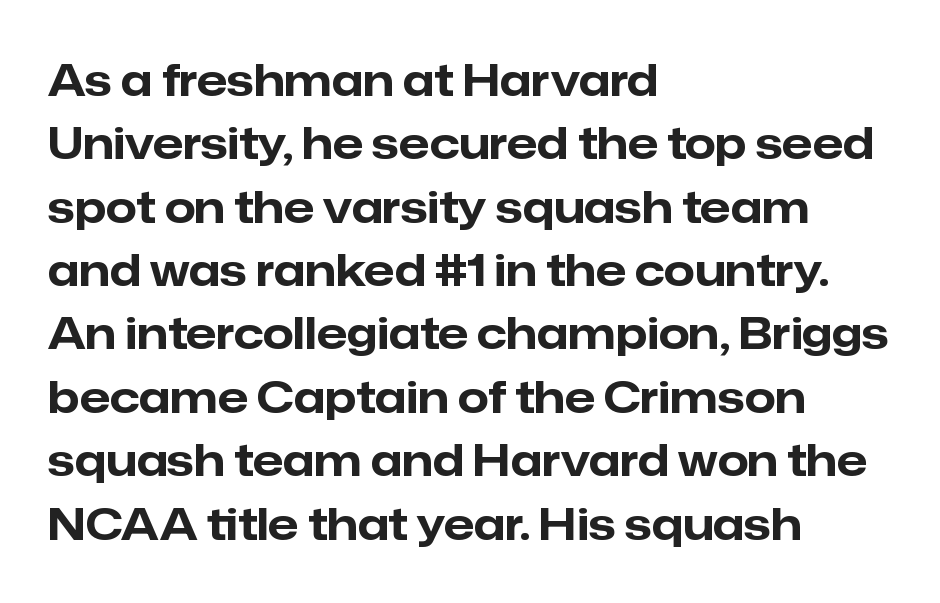
Q: Is the text bold? A: Yes.
Q: Is the text italic (slanted)? A: No, it is upright.
Q: Is the typeface a serif or a sans-serif typeface? A: Sans-serif.
Q: Is the text underlined? A: No.
Q: How is the paragraph aligned? A: Left-aligned.
Q: Is the spacing between letters normal or unusually wide? A: Normal.
Q: Is the spacing between lines tight, normal or loose? A: Normal.
Q: Width (condensed, normal, or wide)? A: Normal.
Q: Stroke contrast? A: Low.
Q: x-height? A: Medium.
Q: Monospaced? A: No.
